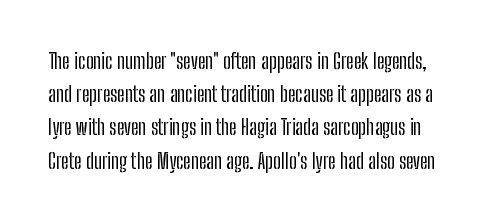
Q: Is the text italic (slanted)? A: No, it is upright.
Q: Is the text underlined? A: No.
Q: Is the spacing between letters normal or unusually wide? A: Normal.
Q: Is the spacing between lines tight, normal or loose? A: Normal.
